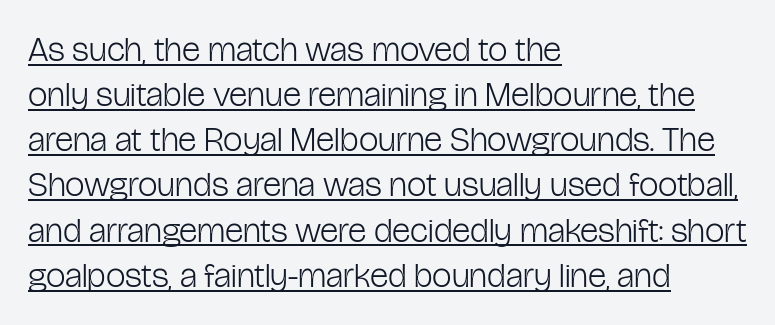
The image shows 35 px light, condensed sans-serif type, upright; set left-aligned, normal line spacing (1.29x), normal letter spacing, underlined; low stroke contrast and a medium x-height.
